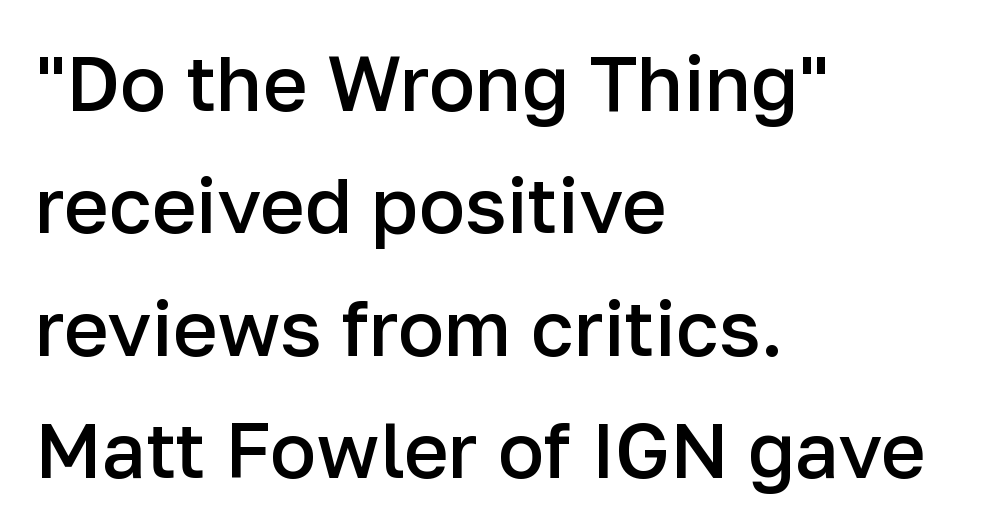
{"serif": "no", "italic": "no", "bold": "semi", "weight": "semibold", "width": "normal", "stroke_contrast": "low", "x_height": "medium", "monospaced": "no", "underline": "no", "align": "left", "line_spacing": "normal", "line_spacing_ratio": 1.59, "letter_spacing": "normal", "letter_spacing_em": 0.0, "glyph_px": 77}
